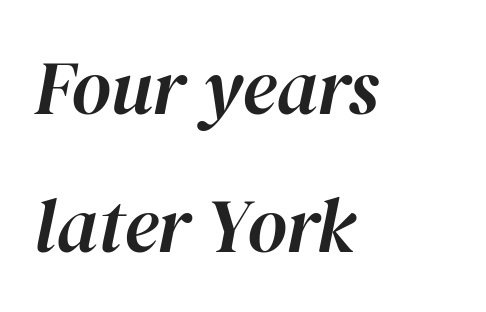
The letterforms sit shoulder to shoulder at normal distance. The specimen reads as italic at a glance. Has an underline been added? It has not. Spacing verdict: proportional, widths tailored to each character.
